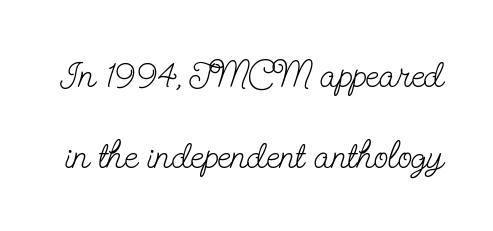
{"serif": "yes", "bold": "no", "weight": "light", "width": "condensed", "stroke_contrast": "low", "x_height": "small", "monospaced": "no", "underline": "no", "line_spacing": "loose", "line_spacing_ratio": 2.12, "letter_spacing": "normal", "letter_spacing_em": 0.0, "glyph_px": 38}
